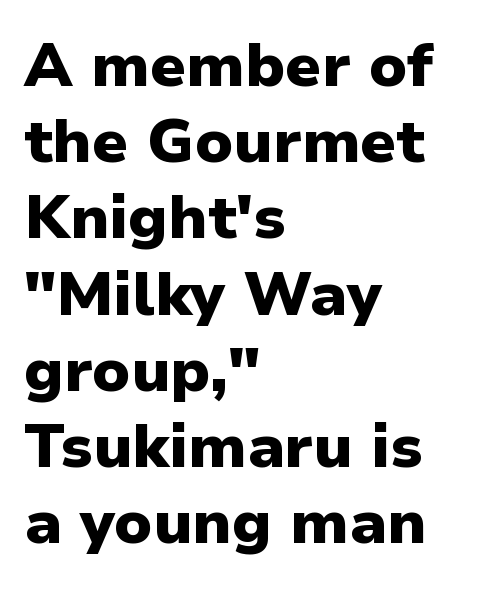
The image shows 61 px heavy sans-serif type, upright; set left-aligned, normal line spacing (1.25x), normal letter spacing, not underlined; low stroke contrast and a medium x-height.
